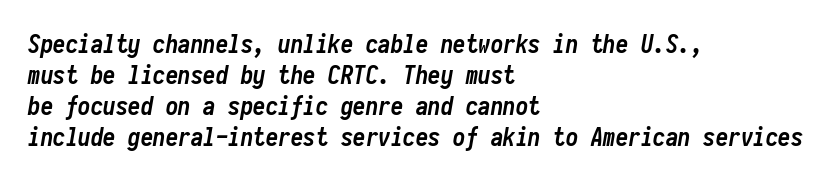
{"italic": "yes", "lean": "right", "slant_degrees": 10, "bold": "yes", "underline": "no", "align": "left", "line_spacing_ratio": 1.24, "letter_spacing": "normal", "letter_spacing_em": 0.0, "glyph_px": 25}
